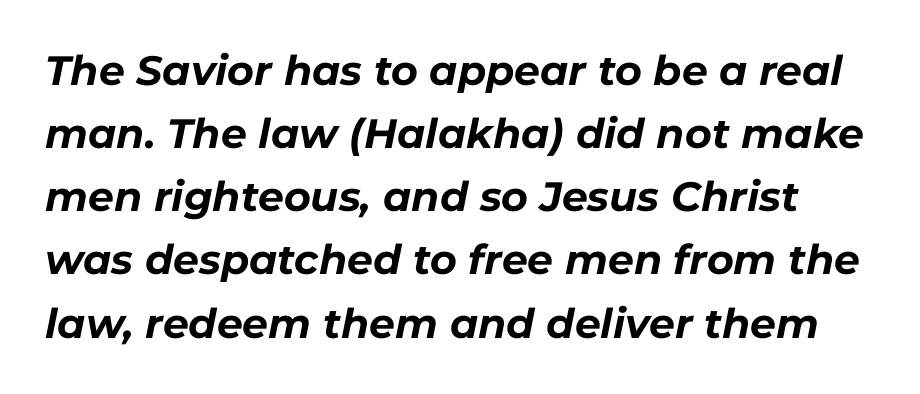
{"italic": "yes", "lean": "right", "slant_degrees": 11, "bold": "yes", "weight": "bold", "width": "normal", "stroke_contrast": "low", "x_height": "medium", "monospaced": "no", "underline": "no", "line_spacing": "normal", "line_spacing_ratio": 1.54, "letter_spacing": "normal", "letter_spacing_em": 0.0, "glyph_px": 41}
